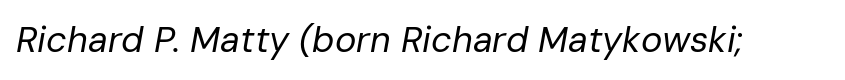
{"italic": "yes", "lean": "right", "slant_degrees": 10, "bold": "no", "weight": "regular", "width": "normal", "stroke_contrast": "low", "x_height": "medium", "monospaced": "no", "underline": "no", "letter_spacing": "normal", "letter_spacing_em": 0.0, "glyph_px": 36}
